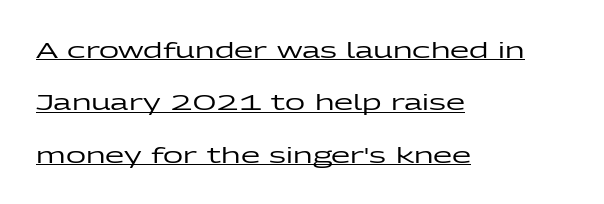
{"italic": "no", "underline": "yes", "align": "left", "line_spacing": "loose", "line_spacing_ratio": 2.38, "letter_spacing": "normal", "letter_spacing_em": 0.0, "glyph_px": 22}
